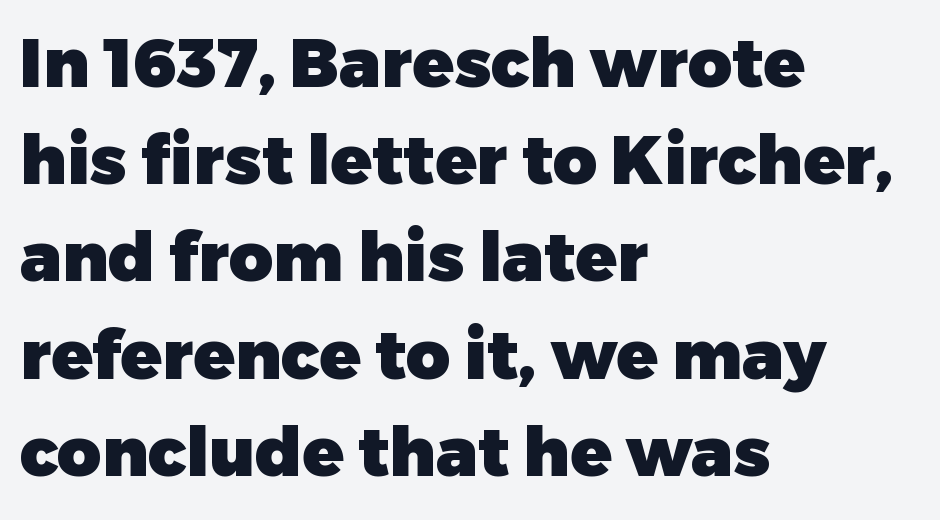
The image shows 68 px heavy sans-serif type, upright; set left-aligned, normal line spacing (1.43x), normal letter spacing, not underlined; low stroke contrast and a medium x-height.
